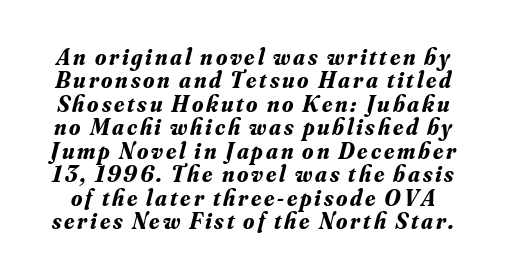
The image shows 23 px bold type, italic (leaning right); set tight line spacing (1.02x), not underlined.
